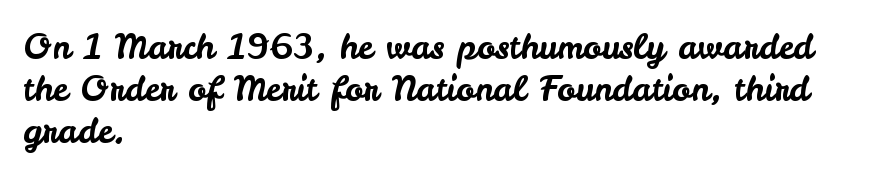
{"serif": "no", "width": "normal", "stroke_contrast": "low", "x_height": "small", "monospaced": "no", "underline": "no", "align": "left", "line_spacing_ratio": 1.24, "letter_spacing": "normal", "letter_spacing_em": 0.0, "glyph_px": 34}
